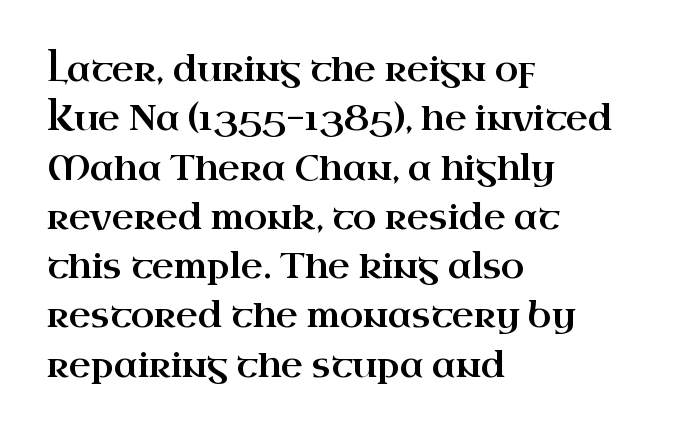
The image shows 34 px wide serif type, upright; set left-aligned, normal line spacing (1.45x), normal letter spacing, not underlined; high stroke contrast and a small x-height.
